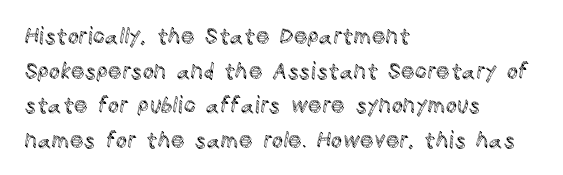
The setting favours the left margin, as ordinary paragraphs usually do. Baseline-to-baseline distance is the conventional proportion of letter height. Beneath every word, the page is bare. Is the letter spacing exaggerated? No — it looks like the ordinary default.
